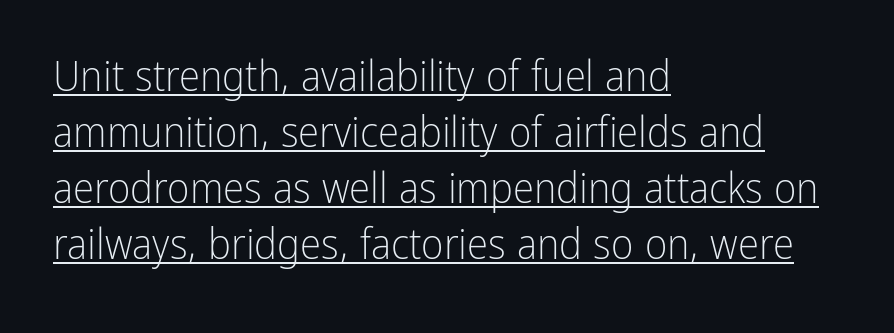
{"serif": "no", "italic": "no", "bold": "no", "weight": "light", "width": "condensed", "stroke_contrast": "low", "x_height": "medium", "monospaced": "no", "underline": "yes", "align": "left", "line_spacing": "normal", "line_spacing_ratio": 1.3, "letter_spacing": "normal", "letter_spacing_em": 0.0, "glyph_px": 43}
